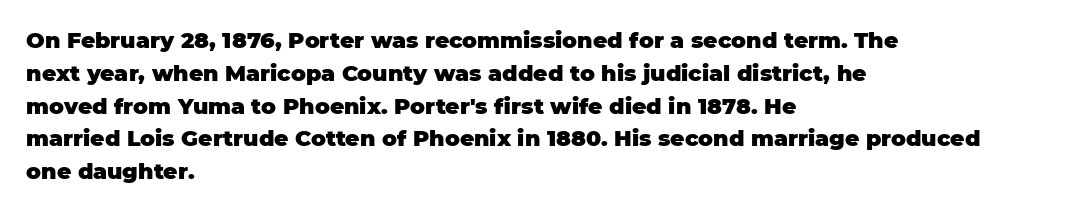
{"italic": "no", "bold": "yes", "underline": "no", "align": "left", "line_spacing": "normal", "line_spacing_ratio": 1.49, "letter_spacing": "normal", "letter_spacing_em": 0.0, "glyph_px": 22}
